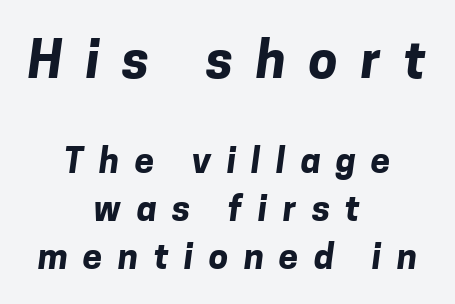
The image shows 52 px bold sans-serif type; set centered, normal line spacing (1.36x), unusually wide letter spacing (+0.44 em), not underlined; the first (top) block is 1.49x larger; low stroke contrast and a medium x-height.
